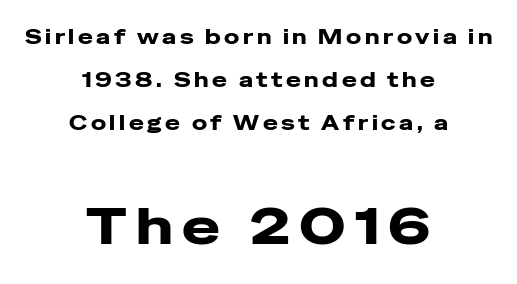
Whoever set this chose breathing room over compactness in the vertical rhythm. Each letter keeps its own natural width here, so spacing adapts to shape. The passage shown is typeset with a sans-serif family. Which chunk is bigger? The second one — the bottom block dwarfs the top. Reading down the block, each line starts at a different indent, mirrored at its end. Type without underlining.
